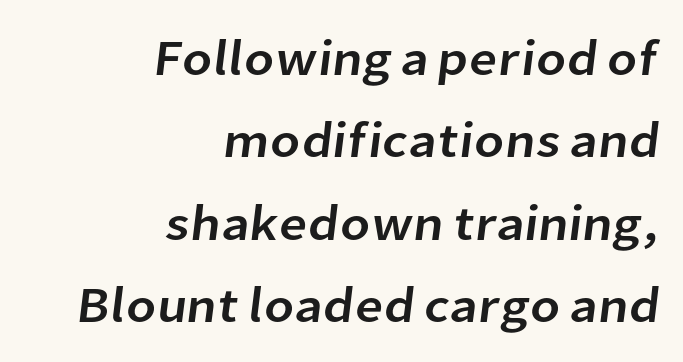
Q: Is the typeface a serif or a sans-serif typeface? A: Sans-serif.
Q: Is the text underlined? A: No.
Q: How is the paragraph aligned? A: Right-aligned.
Q: Is the spacing between letters normal or unusually wide? A: Normal.
Q: Is the spacing between lines tight, normal or loose? A: Normal.
Q: Width (condensed, normal, or wide)? A: Normal.
Q: Stroke contrast? A: Low.
Q: x-height? A: Medium.
Q: Monospaced? A: No.
